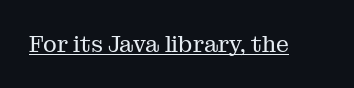
{"italic": "no", "bold": "no", "underline": "yes", "letter_spacing": "normal", "letter_spacing_em": 0.0, "glyph_px": 23}
